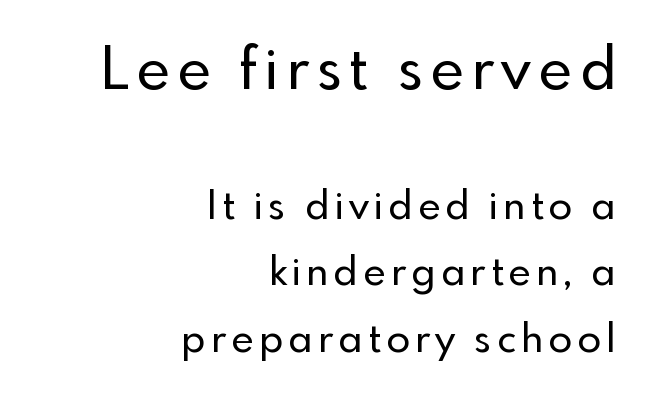
{"serif": "no", "italic": "no", "width": "normal", "x_height": "small", "monospaced": "no", "underline": "no", "align": "right", "line_spacing": "normal", "line_spacing_ratio": 1.7, "larger_block": "first", "size_ratio": 1.49, "glyph_px": 58}
